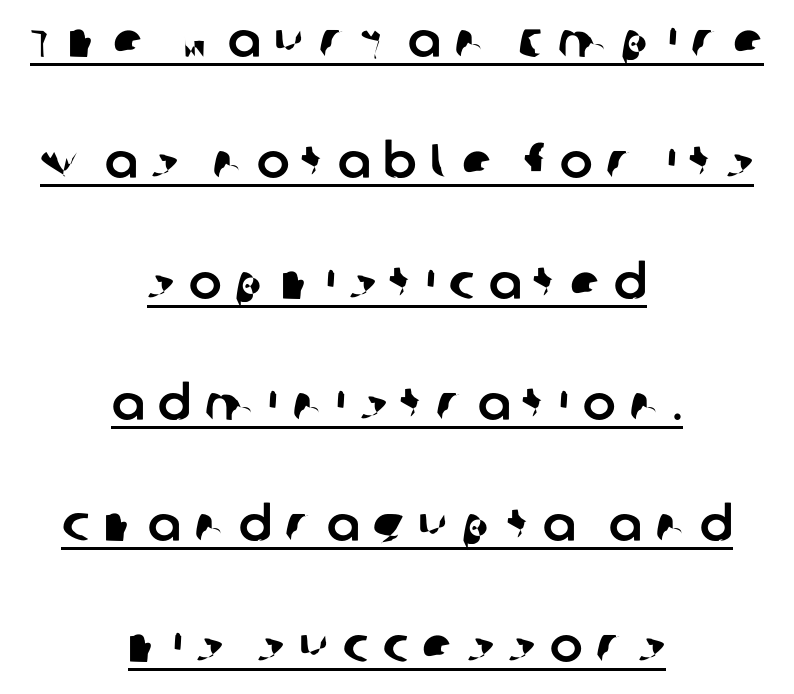
{"serif": "no", "width": "normal", "stroke_contrast": "low", "x_height": "large", "monospaced": "no", "underline": "yes", "align": "center", "line_spacing": "loose", "line_spacing_ratio": 2.47, "letter_spacing": "wide", "letter_spacing_em": 0.28, "glyph_px": 49}
